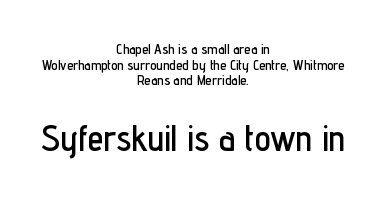
{"serif": "no", "italic": "no", "width": "condensed", "stroke_contrast": "low", "x_height": "medium", "monospaced": "no", "underline": "no", "align": "center", "line_spacing": "tight", "line_spacing_ratio": 1.12, "letter_spacing": "normal", "letter_spacing_em": 0.0, "larger_block": "second", "size_ratio": 2.57, "glyph_px": 36}
